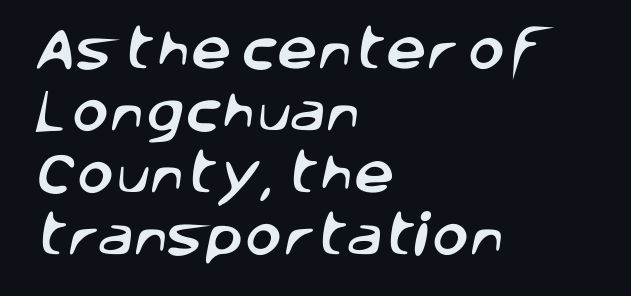
Q: Is the typeface a serif or a sans-serif typeface? A: Sans-serif.
Q: Is the text underlined? A: No.
Q: How is the paragraph aligned? A: Left-aligned.
Q: Is the spacing between letters normal or unusually wide? A: Normal.
Q: Is the spacing between lines tight, normal or loose? A: Normal.
Q: Width (condensed, normal, or wide)? A: Normal.
Q: Stroke contrast? A: Low.
Q: x-height? A: Large.
Q: Monospaced? A: No.
